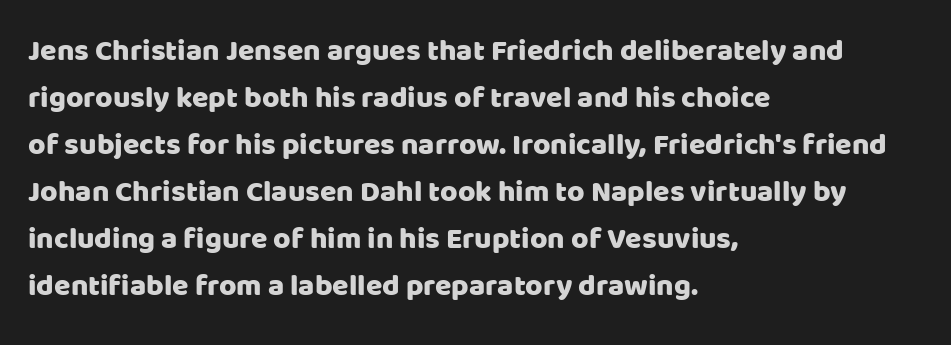
The image shows 30 px sans-serif type, upright; set left-aligned, normal line spacing (1.57x), normal letter spacing, not underlined; low stroke contrast and a large x-height.
